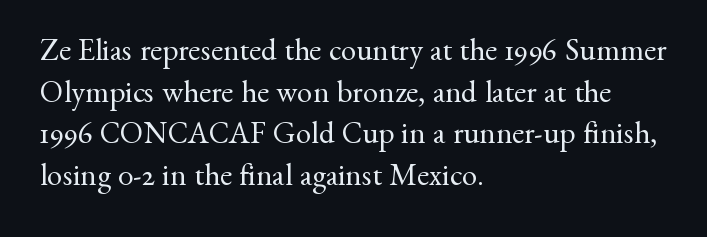
Each new line begins a customary step beneath the previous one. The space directly below the letters is spotless. No chunkiness to these letters — they're not bold. How are the letters spaced? Ordinarily, with no added tracking.
